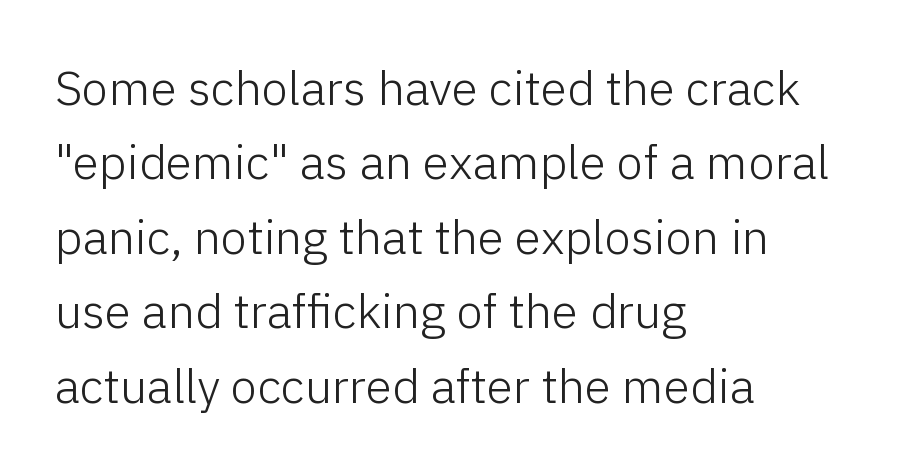
Q: Is the text bold? A: No.
Q: Is the text italic (slanted)? A: No, it is upright.
Q: Is the typeface a serif or a sans-serif typeface? A: Sans-serif.
Q: Is the text underlined? A: No.
Q: How is the paragraph aligned? A: Left-aligned.
Q: Is the spacing between letters normal or unusually wide? A: Normal.
Q: Is the spacing between lines tight, normal or loose? A: Normal.
Q: Width (condensed, normal, or wide)? A: Normal.
Q: Stroke contrast? A: Low.
Q: x-height? A: Medium.
Q: Monospaced? A: No.
